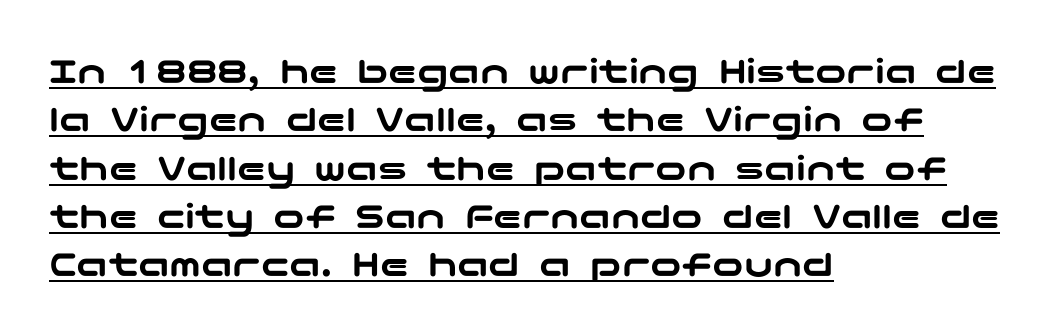
What decoration does the sample have? An underline. What kind of face is this? One without serifs — a sans. Where is the straight margin? On the left. Characters remain perfectly vertical along every line. The tracking reads as untouched default to a designer's eye.
